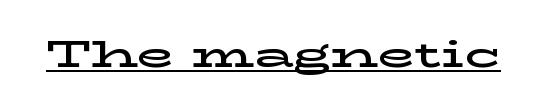
The type sits square on the baseline with zero lean. Observe the ordinary spacing: letters are neighbours, not strangers. A typesetter would call this proportional, since set widths differ per character. A continuous stroke trails under the words, as in a hyperlink. The characters display serif detailing at their extremities.
